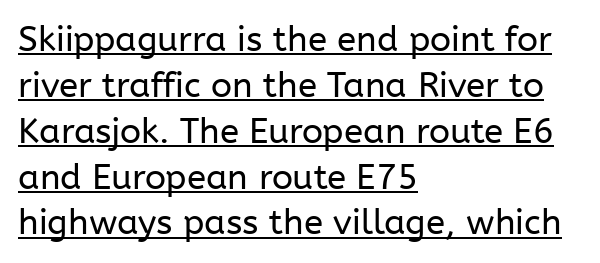
The image shows 35 px regular-weight sans-serif type, upright; set left-aligned, normal line spacing (1.31x), normal letter spacing, underlined; low stroke contrast and a medium x-height.
